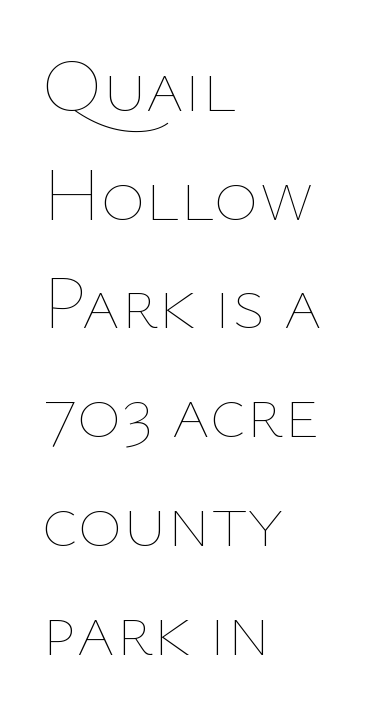
{"italic": "no", "bold": "no", "weight": "thin", "width": "normal", "stroke_contrast": "low", "x_height": "medium", "monospaced": "no", "underline": "no", "align": "left", "line_spacing": "normal", "line_spacing_ratio": 1.45, "letter_spacing": "normal", "letter_spacing_em": 0.0, "glyph_px": 75}
